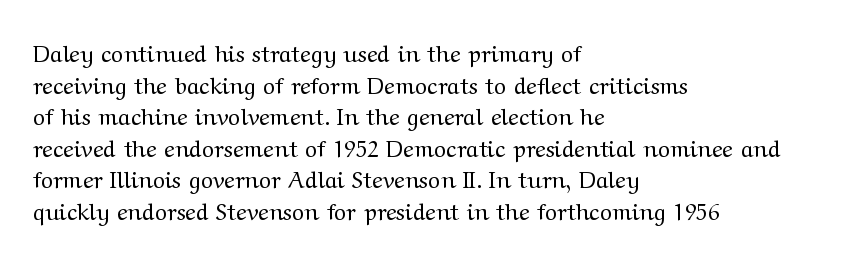
Q: Is the text bold? A: No.
Q: Is the text italic (slanted)? A: No, it is upright.
Q: Is the text underlined? A: No.
Q: How is the paragraph aligned? A: Left-aligned.
Q: Is the spacing between letters normal or unusually wide? A: Normal.
Q: Is the spacing between lines tight, normal or loose? A: Normal.
